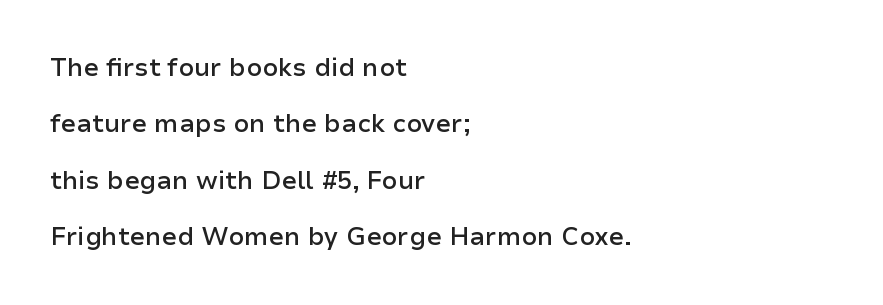
Q: Is the text bold? A: Semi-bold.
Q: Is the text italic (slanted)? A: No, it is upright.
Q: Is the text underlined? A: No.
Q: How is the paragraph aligned? A: Left-aligned.
Q: Is the spacing between letters normal or unusually wide? A: Normal.
Q: Is the spacing between lines tight, normal or loose? A: Loose.
